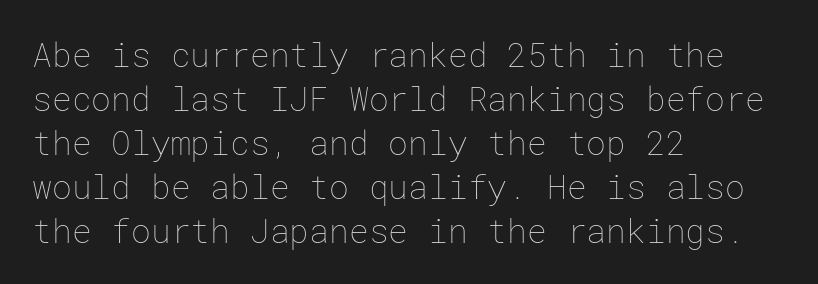
Q: Is the text bold? A: No.
Q: Is the text italic (slanted)? A: No, it is upright.
Q: Is the text underlined? A: No.
Q: How is the paragraph aligned? A: Left-aligned.
Q: Is the spacing between letters normal or unusually wide? A: Normal.
Q: Is the spacing between lines tight, normal or loose? A: Normal.
Q: Width (condensed, normal, or wide)? A: Normal.
Q: Stroke contrast? A: Low.
Q: x-height? A: Medium.
